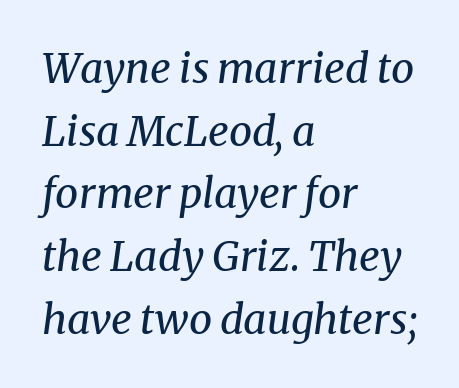
{"serif": "yes", "italic": "yes", "lean": "right", "slant_degrees": 8, "bold": "no", "weight": "regular", "width": "normal", "stroke_contrast": "medium", "x_height": "medium", "monospaced": "no", "underline": "no", "align": "left", "line_spacing": "normal", "line_spacing_ratio": 1.53, "letter_spacing": "normal", "letter_spacing_em": 0.0, "glyph_px": 41}
